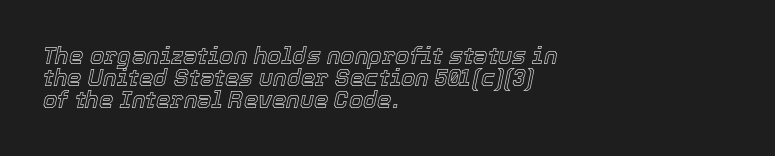
An italicized treatment has been applied to the whole sample. The compositor pushed each line to the left boundary. Nothing unusual about the tracking: characters are spaced as the font intends. Tightly led — the rows are bunched.
